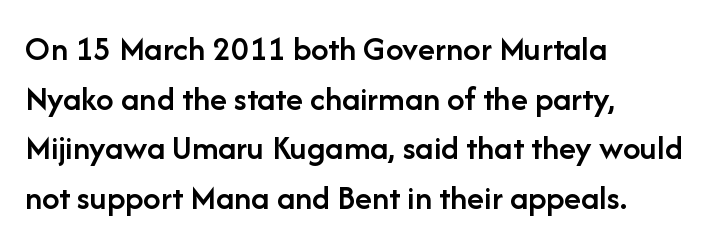
{"serif": "no", "italic": "no", "bold": "semi", "weight": "semibold", "width": "normal", "stroke_contrast": "low", "x_height": "medium", "monospaced": "no", "underline": "no", "align": "left", "line_spacing": "normal", "line_spacing_ratio": 1.42, "letter_spacing": "normal", "letter_spacing_em": 0.0, "glyph_px": 35}
